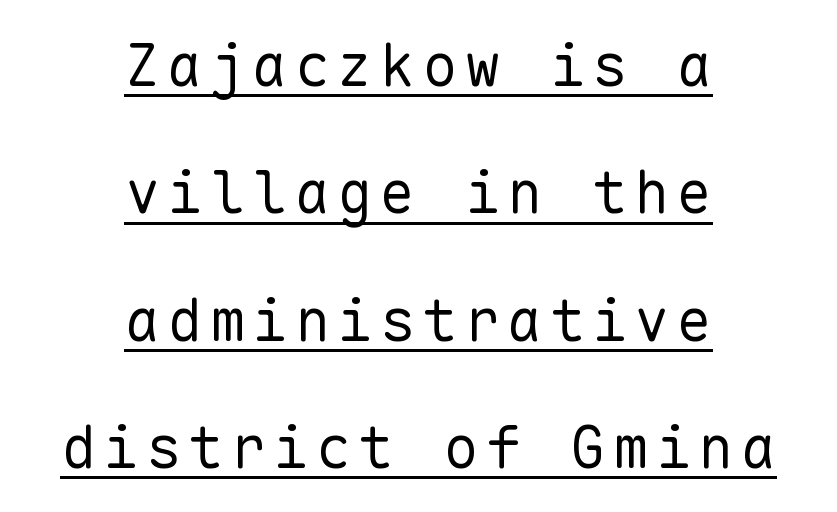
Q: Is the text bold? A: No.
Q: Is the text italic (slanted)? A: No, it is upright.
Q: Is the typeface a serif or a sans-serif typeface? A: Sans-serif.
Q: Is the text underlined? A: Yes.
Q: How is the paragraph aligned? A: Centered.
Q: Is the spacing between lines tight, normal or loose? A: Loose.
Q: Width (condensed, normal, or wide)? A: Normal.
Q: Stroke contrast? A: Low.
Q: x-height? A: Medium.
Q: Monospaced? A: Yes.
